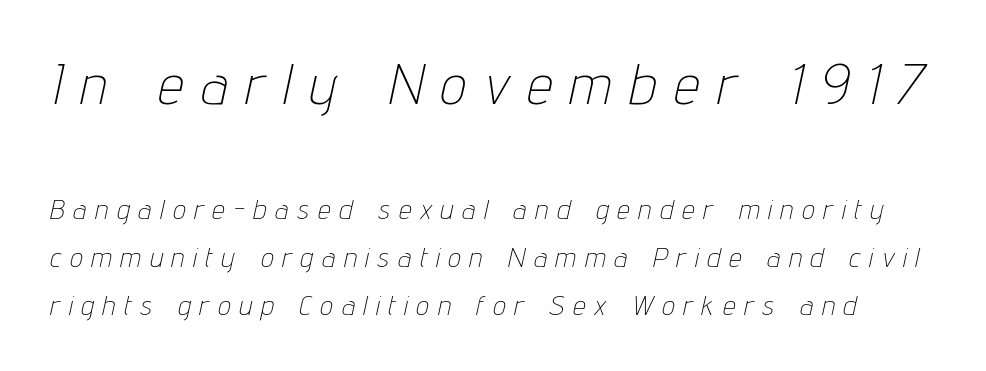
Underline: absent. This reads as an unemphasized weight, regular at the heaviest. Italic: yes, the glyphs are oblique. Note the varied advance widths — an 'i' is clearly narrower than an 'm'. The face used here appears at its bigger size in the upper chunk. Characters follow at a spacing far wider than the type designer built in.
